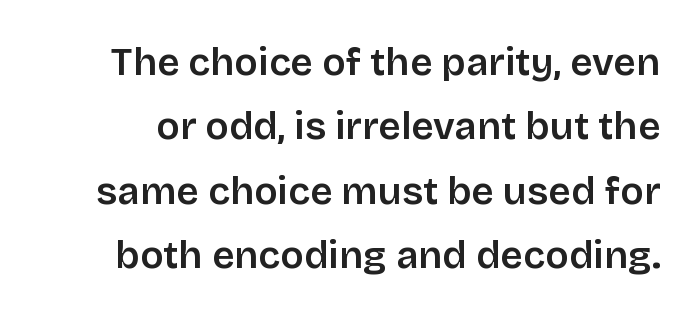
Honestly, the letter spacing is just normal — you wouldn't notice it. Has an underline been added? It has not. Each letter's strokes conclude bluntly, with no projecting serifs. The lines sit at an ordinary, default distance from one another. A typesetter would call this proportional, since set widths differ per character. Tall strokes in this sample are plumb rather than angled.
